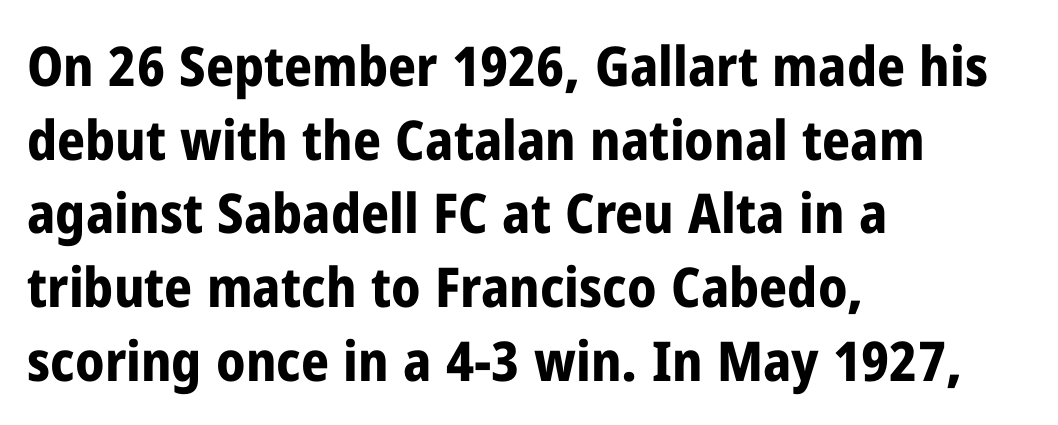
Q: Is the text bold? A: Yes.
Q: Is the text italic (slanted)? A: No, it is upright.
Q: Is the typeface a serif or a sans-serif typeface? A: Sans-serif.
Q: Is the text underlined? A: No.
Q: How is the paragraph aligned? A: Left-aligned.
Q: Is the spacing between letters normal or unusually wide? A: Normal.
Q: Is the spacing between lines tight, normal or loose? A: Normal.
Q: Width (condensed, normal, or wide)? A: Condensed.
Q: Stroke contrast? A: Low.
Q: x-height? A: Medium.
Q: Monospaced? A: No.
